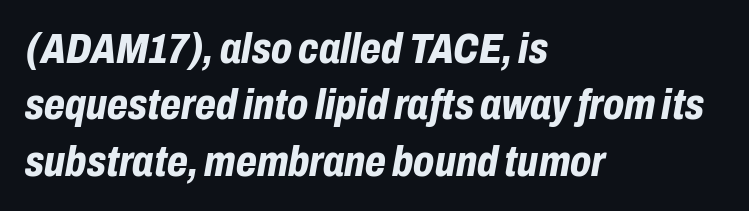
The image shows 43 px bold, condensed type, italic (leaning right); set left-aligned, normal line spacing (1.31x), normal letter spacing, not underlined; low stroke contrast and a medium x-height.
